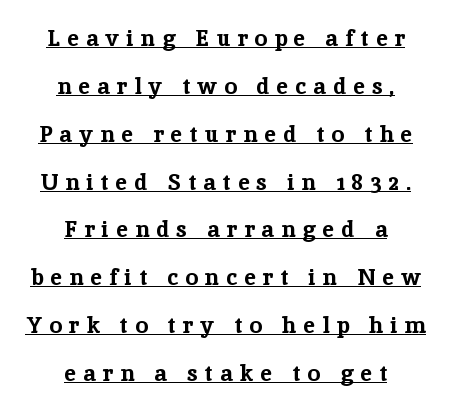
The image shows 23 px bold type, upright; set centered, loose line spacing (2.08x), unusually wide letter spacing (+0.31 em), underlined.
